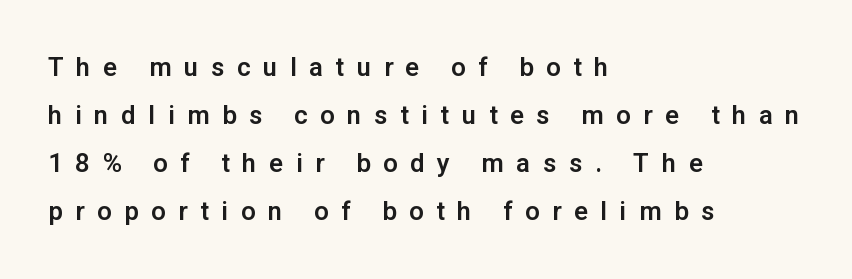
{"italic": "no", "underline": "no", "align": "left", "line_spacing_ratio": 1.84, "letter_spacing": "wide", "letter_spacing_em": 0.48, "glyph_px": 26}
